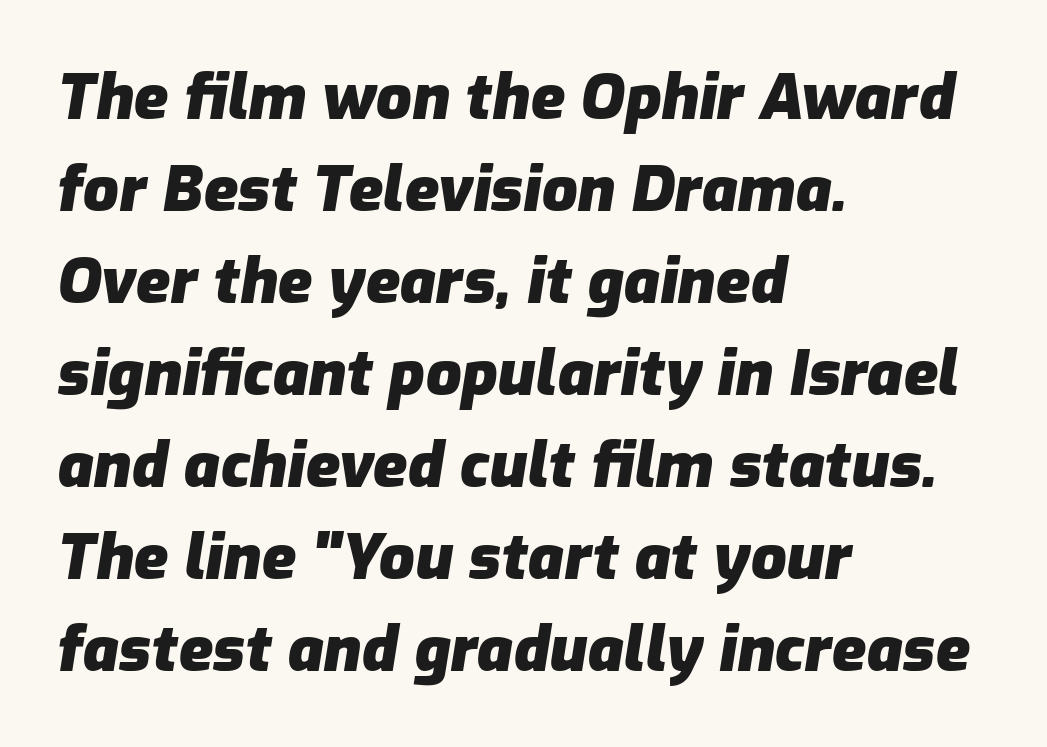
The image shows 63 px heavy type, italic (leaning right); set left-aligned, normal line spacing (1.46x), normal letter spacing, not underlined; low stroke contrast and a medium x-height.
